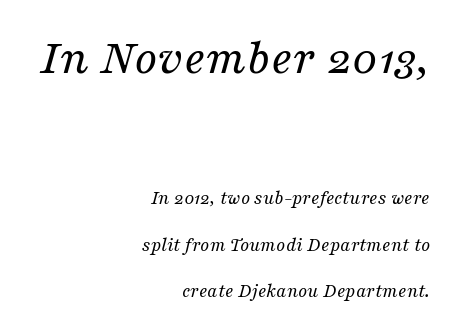
Q: Is the text bold? A: No.
Q: Is the text italic (slanted)? A: Yes, it leans right by about 16 degrees.
Q: Is the typeface a serif or a sans-serif typeface? A: Serif.
Q: Is the text underlined? A: No.
Q: How is the paragraph aligned? A: Right-aligned.
Q: Is the spacing between letters normal or unusually wide? A: Normal.
Q: Is the spacing between lines tight, normal or loose? A: Loose.
Q: Which block of text is set in a larger size, the first (top) or the second (bottom)? A: The first (top) one.
Q: Width (condensed, normal, or wide)? A: Normal.
Q: Stroke contrast? A: Medium.
Q: x-height? A: Medium.
Q: Monospaced? A: No.
